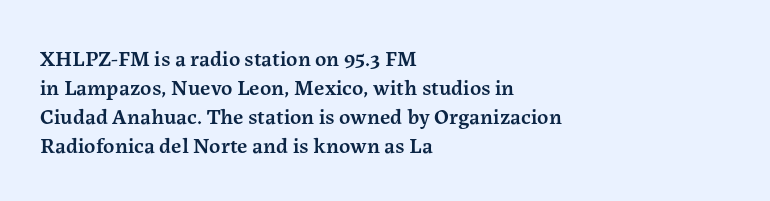
If you drew a ruler down the left edge, every line would touch it. The specimen reads as upright at a glance. The rendering uses a moderate line-height, typical for paragraphs. Has an underline been added? It has not. The line texture is even and compact thanks to regular tracking. Summary of weight: moderately heavy, a semibold.
